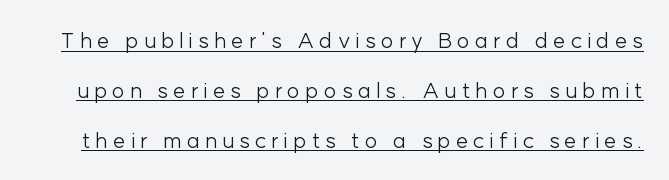
The image shows 22 px text type, upright; set loose line spacing (2.27x), unusually wide letter spacing (+0.23 em), underlined.
